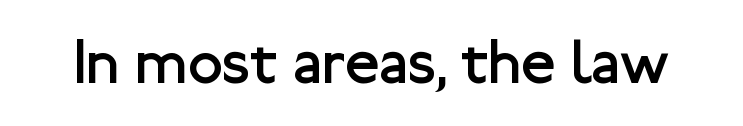
The passage shown is not bold in any degree. Honestly, the letter spacing is just normal — you wouldn't notice it. The characters display no serif detailing; their extremities are plain. Note the varied advance widths — an 'i' is clearly narrower than an 'm'. Letters rest on an invisible, unmarked baseline.
